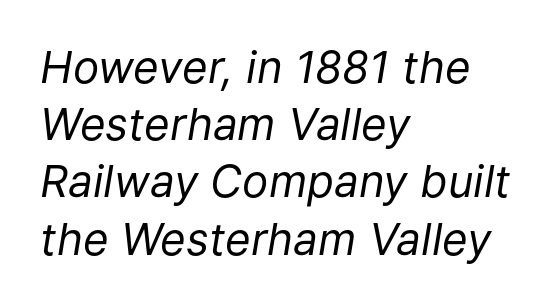
The image shows 44 px regular-weight type, italic (leaning right); set left-aligned, normal line spacing (1.3x), normal letter spacing, not underlined; low stroke contrast and a medium x-height.
